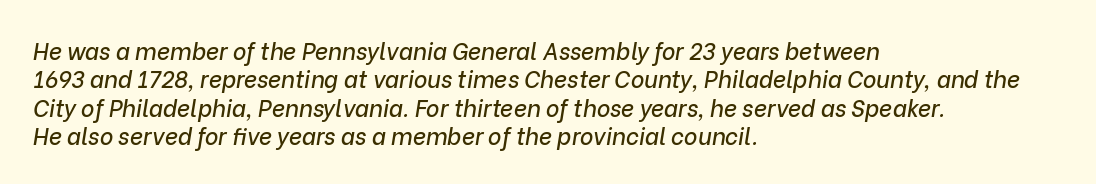
{"italic": "yes", "lean": "right", "slant_degrees": 9, "underline": "no", "align": "left", "line_spacing_ratio": 1.23, "letter_spacing": "normal", "letter_spacing_em": 0.0, "glyph_px": 23}
